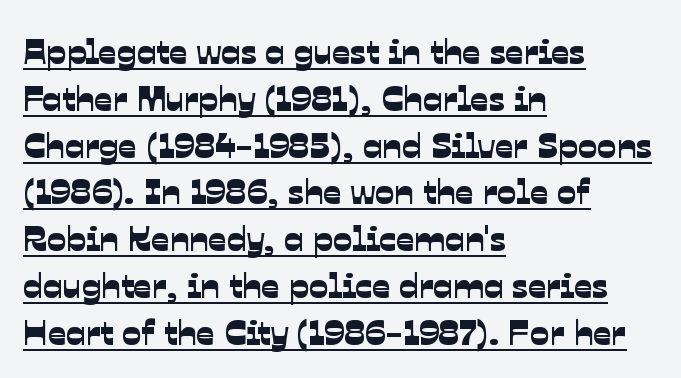
Q: Is the typeface a serif or a sans-serif typeface? A: Sans-serif.
Q: Is the text underlined? A: Yes.
Q: How is the paragraph aligned? A: Left-aligned.
Q: Is the spacing between letters normal or unusually wide? A: Normal.
Q: Is the spacing between lines tight, normal or loose? A: Normal.
Q: Width (condensed, normal, or wide)? A: Normal.
Q: Stroke contrast? A: Low.
Q: x-height? A: Medium.
Q: Monospaced? A: No.
